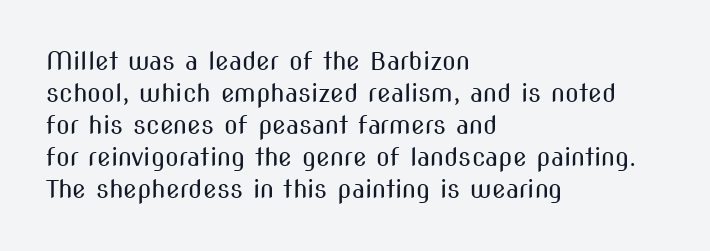
Q: Is the text bold? A: No.
Q: Is the text italic (slanted)? A: No, it is upright.
Q: Is the text underlined? A: No.
Q: How is the paragraph aligned? A: Left-aligned.
Q: Is the spacing between letters normal or unusually wide? A: Normal.
Q: Is the spacing between lines tight, normal or loose? A: Normal.
